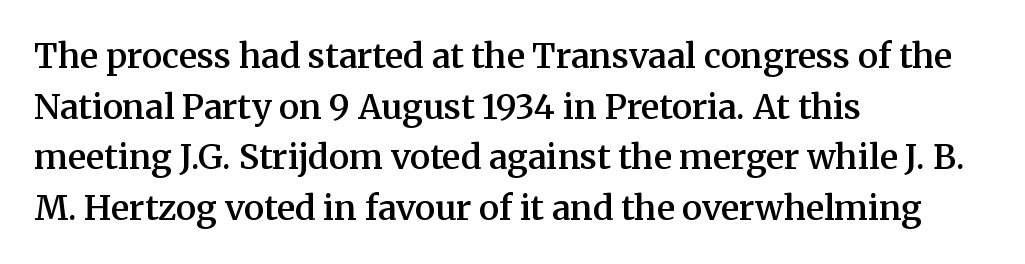
Q: Is the text bold? A: Semi-bold.
Q: Is the text italic (slanted)? A: No, it is upright.
Q: Is the typeface a serif or a sans-serif typeface? A: Serif.
Q: Is the text underlined? A: No.
Q: How is the paragraph aligned? A: Left-aligned.
Q: Is the spacing between letters normal or unusually wide? A: Normal.
Q: Is the spacing between lines tight, normal or loose? A: Normal.
Q: Width (condensed, normal, or wide)? A: Normal.
Q: Stroke contrast? A: Medium.
Q: x-height? A: Medium.
Q: Monospaced? A: No.
